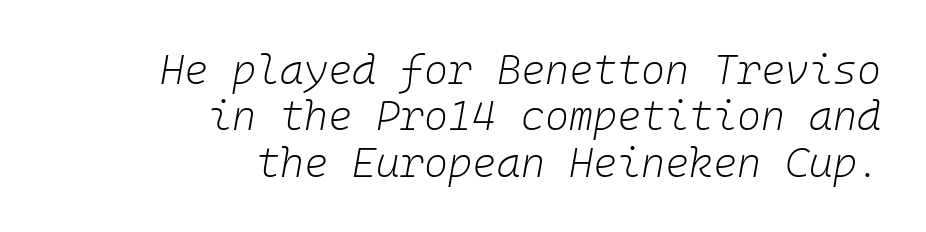
Q: Is the text bold? A: No.
Q: Is the text italic (slanted)? A: Yes, it leans right by about 10 degrees.
Q: Is the text underlined? A: No.
Q: How is the paragraph aligned? A: Right-aligned.
Q: Is the spacing between letters normal or unusually wide? A: Normal.
Q: Is the spacing between lines tight, normal or loose? A: Tight.
Q: Width (condensed, normal, or wide)? A: Normal.
Q: Stroke contrast? A: Low.
Q: x-height? A: Medium.
Q: Monospaced? A: Yes.
